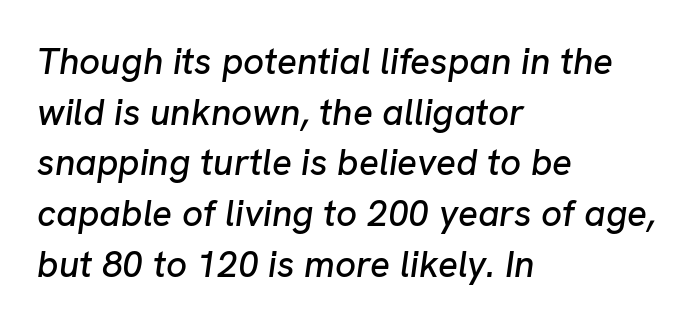
The image shows 37 px text type, italic (leaning right); set left-aligned, normal line spacing (1.37x), normal letter spacing, not underlined; low stroke contrast and a medium x-height.
